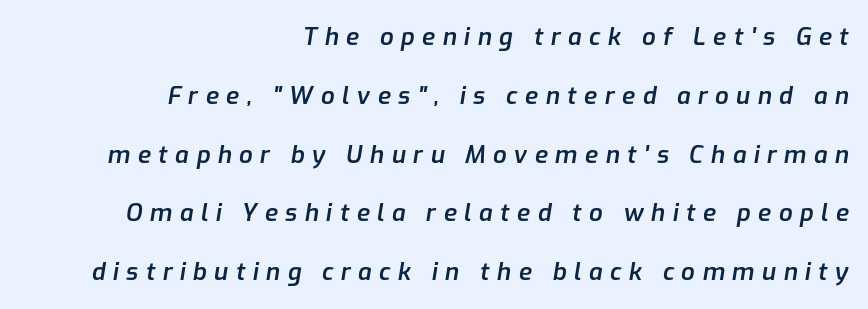
Caption: expanded tracking, letters set apart. Slanted lettering throughout. Horizontal alignment here is rightward, an uncommon choice for prose. Stroke thickness is moderately raised; the sample reads as semibold. Decoration check: the copy has no underline. One glance says open: line gaps are wider than usual.
